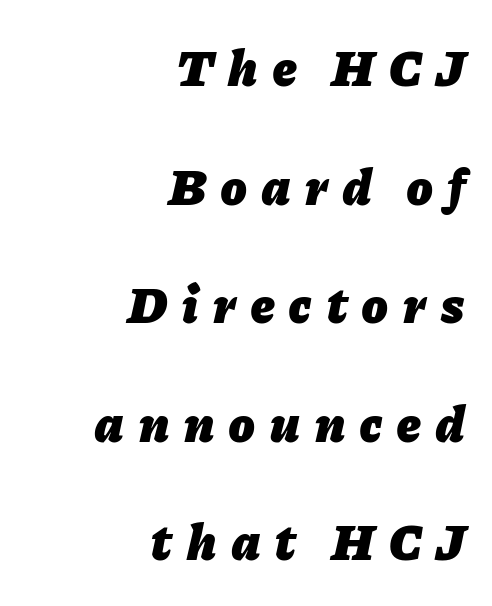
Q: Is the text bold? A: Yes.
Q: Is the text italic (slanted)? A: Yes, it leans right by about 11 degrees.
Q: Is the text underlined? A: No.
Q: How is the paragraph aligned? A: Right-aligned.
Q: Is the spacing between letters normal or unusually wide? A: Unusually wide.
Q: Is the spacing between lines tight, normal or loose? A: Loose.
Q: Width (condensed, normal, or wide)? A: Normal.
Q: Stroke contrast? A: Low.
Q: x-height? A: Medium.
Q: Monospaced? A: No.
